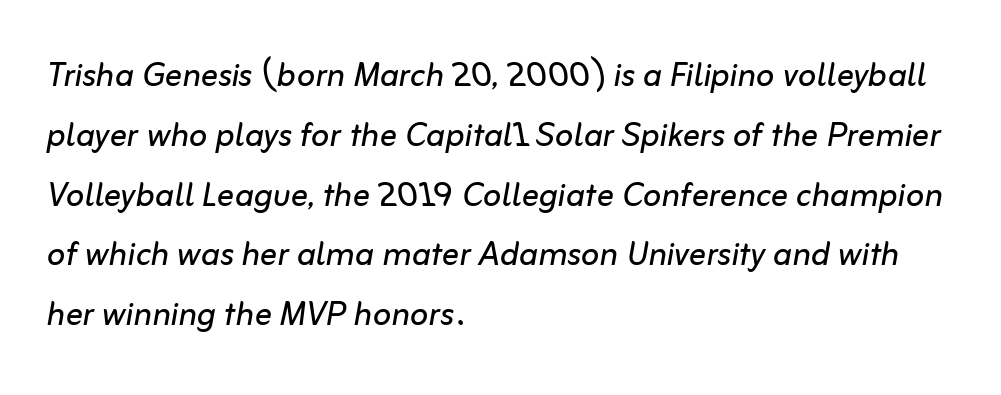
The image shows 43 px regular-weight type, italic (leaning right); set left-aligned, normal line spacing (1.39x), normal letter spacing, not underlined; low stroke contrast and a medium x-height.
